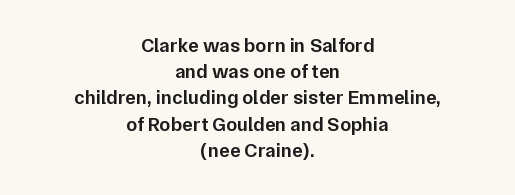
The image shows 20 px text type, upright; set centered, normal line spacing (1.31x), normal letter spacing, not underlined.
